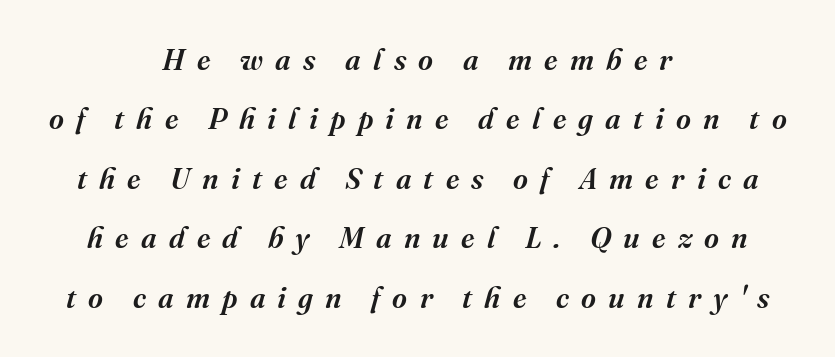
Small tapered or slab feet sit at the stroke ends, so this counts as serif. Designer's note — italics engaged. Caption: expanded tracking, letters set apart. Honestly, the rows look like they've been pulled way apart. Typeset on center — no edge is straight.
